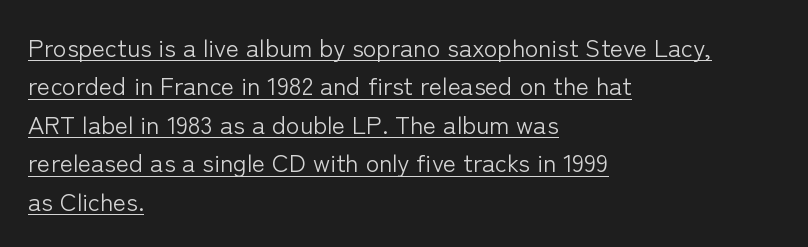
{"italic": "no", "bold": "no", "underline": "yes", "align": "left", "line_spacing": "normal", "line_spacing_ratio": 1.54, "letter_spacing": "normal", "letter_spacing_em": 0.0, "glyph_px": 25}
